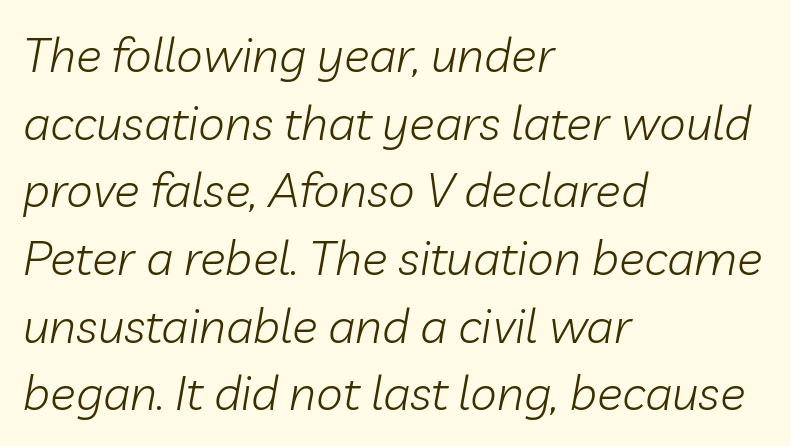
Q: Is the text bold? A: No.
Q: Is the text italic (slanted)? A: Yes, it leans right by about 10 degrees.
Q: Is the text underlined? A: No.
Q: How is the paragraph aligned? A: Left-aligned.
Q: Is the spacing between letters normal or unusually wide? A: Normal.
Q: Is the spacing between lines tight, normal or loose? A: Normal.
Q: Width (condensed, normal, or wide)? A: Normal.
Q: Stroke contrast? A: Low.
Q: x-height? A: Medium.
Q: Monospaced? A: No.
